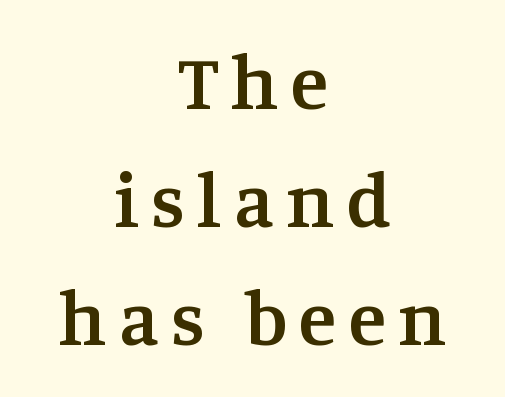
The passage shown is not underscored anywhere. The rendering uses natural spacing where letterforms have individual widths. The lines are quadded center. A normal amount of white space separates one row of letters from the next. Does the lettering tilt? It doesn't — this is upright.
